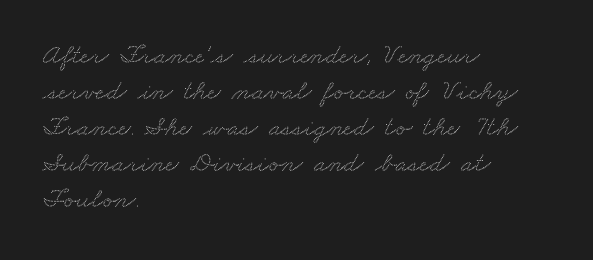
Q: Is the typeface a serif or a sans-serif typeface? A: Serif.
Q: Is the text underlined? A: No.
Q: How is the paragraph aligned? A: Left-aligned.
Q: Is the spacing between letters normal or unusually wide? A: Normal.
Q: Is the spacing between lines tight, normal or loose? A: Normal.
Q: Width (condensed, normal, or wide)? A: Wide.
Q: Stroke contrast? A: Medium.
Q: x-height? A: Small.
Q: Monospaced? A: No.
